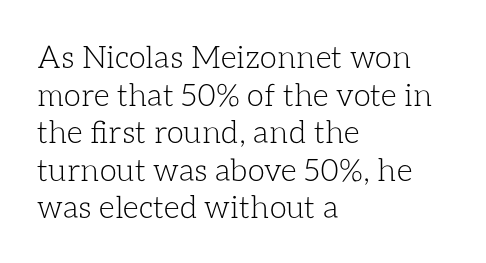
Q: Is the text bold? A: No.
Q: Is the text italic (slanted)? A: No, it is upright.
Q: Is the text underlined? A: No.
Q: How is the paragraph aligned? A: Left-aligned.
Q: Is the spacing between letters normal or unusually wide? A: Normal.
Q: Width (condensed, normal, or wide)? A: Normal.
Q: Stroke contrast? A: Low.
Q: x-height? A: Medium.
Q: Monospaced? A: No.
